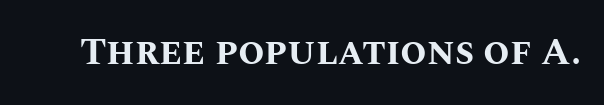
This rendering features lettering with no underline. Its strokes are broad and dark, the hallmark of bold type. Spacing verdict: proportional, widths tailored to each character. This sample uses an upright cut, with every glyph sitting square on the baseline. Nobody touched the tracking dial on this one.
